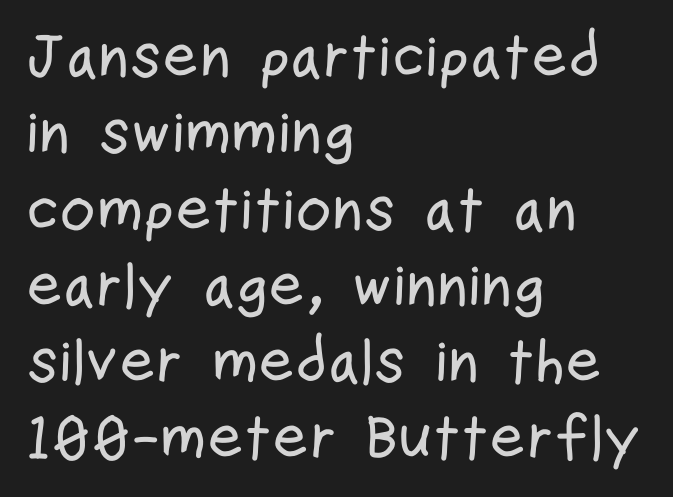
{"serif": "no", "italic": "no", "width": "condensed", "stroke_contrast": "low", "x_height": "medium", "monospaced": "no", "underline": "no", "align": "left", "line_spacing_ratio": 1.23, "letter_spacing": "normal", "letter_spacing_em": 0.0, "glyph_px": 62}
